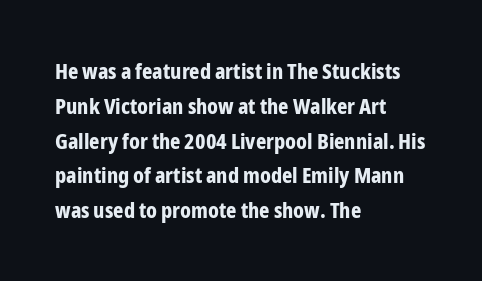
{"italic": "no", "bold": "yes", "underline": "no", "align": "left", "line_spacing": "normal", "line_spacing_ratio": 1.58, "letter_spacing": "normal", "letter_spacing_em": 0.0, "glyph_px": 22}
